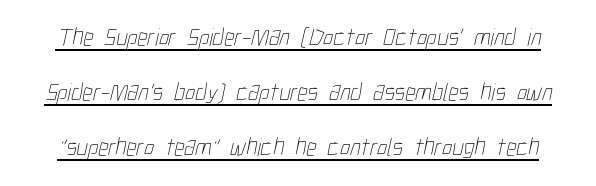
Does a line run under the words? Yes, clearly. Heft: none added — not bold. Words appear dense and cohesive because spacing is normal. The block of text is sparse from top to bottom, with ample space between rows.
